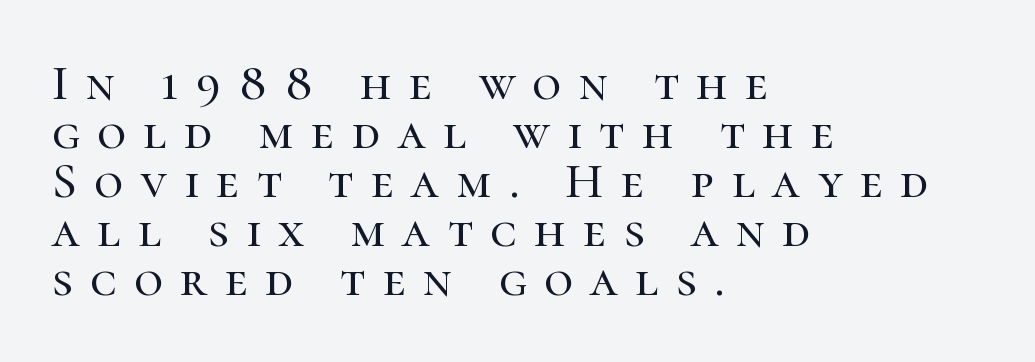
Q: Is the text italic (slanted)? A: No, it is upright.
Q: Is the typeface a serif or a sans-serif typeface? A: Serif.
Q: Is the text underlined? A: No.
Q: How is the paragraph aligned? A: Left-aligned.
Q: Is the spacing between letters normal or unusually wide? A: Unusually wide.
Q: Is the spacing between lines tight, normal or loose? A: Tight.
Q: Width (condensed, normal, or wide)? A: Normal.
Q: Stroke contrast? A: High.
Q: x-height? A: Medium.
Q: Monospaced? A: No.
